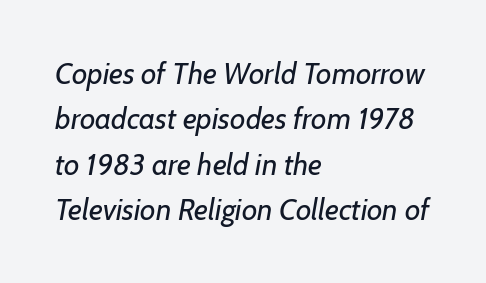
Q: Is the text bold? A: No.
Q: Is the typeface a serif or a sans-serif typeface? A: Sans-serif.
Q: Is the text underlined? A: No.
Q: How is the paragraph aligned? A: Left-aligned.
Q: Is the spacing between letters normal or unusually wide? A: Normal.
Q: Is the spacing between lines tight, normal or loose? A: Normal.
Q: Width (condensed, normal, or wide)? A: Normal.
Q: Stroke contrast? A: Low.
Q: x-height? A: Medium.
Q: Monospaced? A: No.
